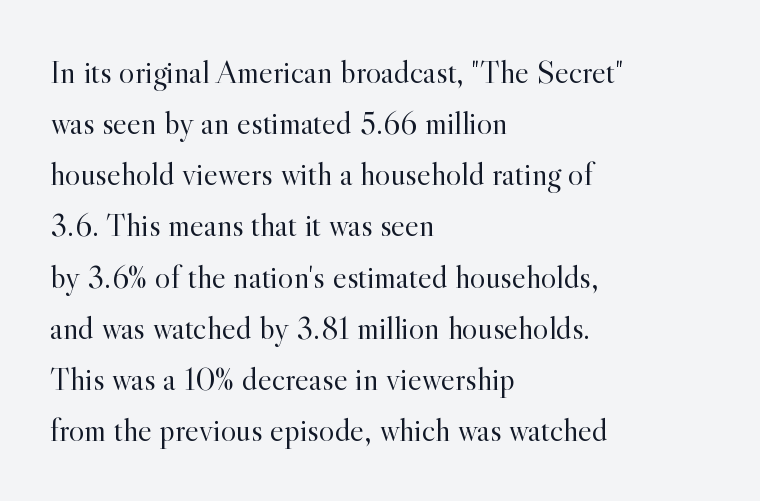
Q: Is the text bold? A: No.
Q: Is the text italic (slanted)? A: No, it is upright.
Q: Is the typeface a serif or a sans-serif typeface? A: Serif.
Q: Is the text underlined? A: No.
Q: How is the paragraph aligned? A: Left-aligned.
Q: Is the spacing between letters normal or unusually wide? A: Normal.
Q: Is the spacing between lines tight, normal or loose? A: Normal.
Q: Width (condensed, normal, or wide)? A: Normal.
Q: x-height? A: Small.
Q: Monospaced? A: No.
